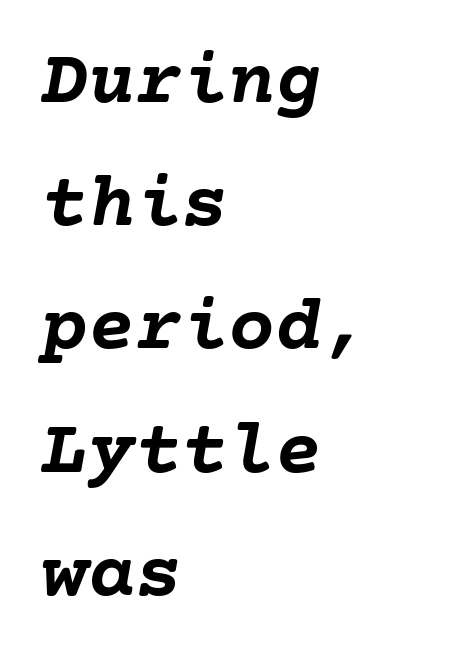
The image shows 78 px semibold type, italic (leaning right); set left-aligned, normal line spacing (1.58x), normal letter spacing, not underlined; low stroke contrast and a medium x-height.
